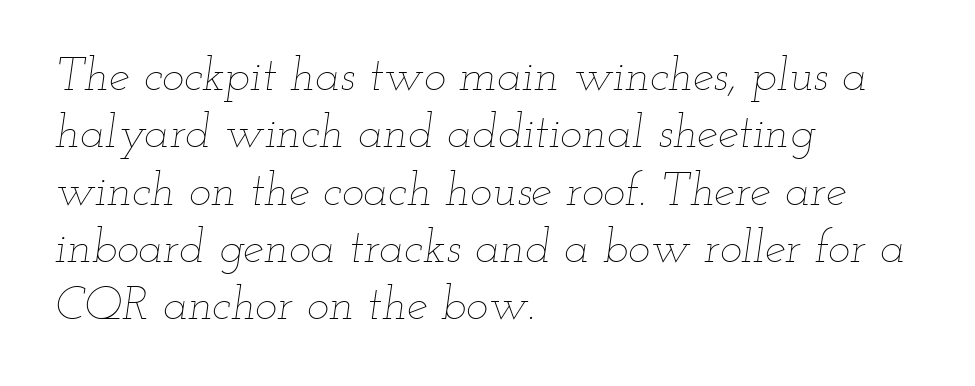
{"italic": "yes", "lean": "right", "slant_degrees": 12, "bold": "no", "weight": "thin", "width": "wide", "stroke_contrast": "low", "x_height": "small", "monospaced": "no", "underline": "no", "align": "left", "line_spacing_ratio": 1.22, "letter_spacing": "normal", "letter_spacing_em": 0.0, "glyph_px": 47}
